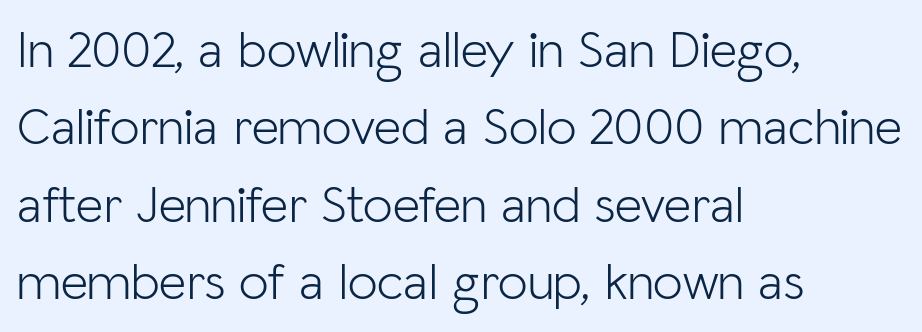
Q: Is the text bold? A: No.
Q: Is the text italic (slanted)? A: No, it is upright.
Q: Is the typeface a serif or a sans-serif typeface? A: Sans-serif.
Q: Is the text underlined? A: No.
Q: How is the paragraph aligned? A: Left-aligned.
Q: Is the spacing between letters normal or unusually wide? A: Normal.
Q: Is the spacing between lines tight, normal or loose? A: Normal.
Q: Width (condensed, normal, or wide)? A: Normal.
Q: Stroke contrast? A: Low.
Q: x-height? A: Medium.
Q: Monospaced? A: No.
